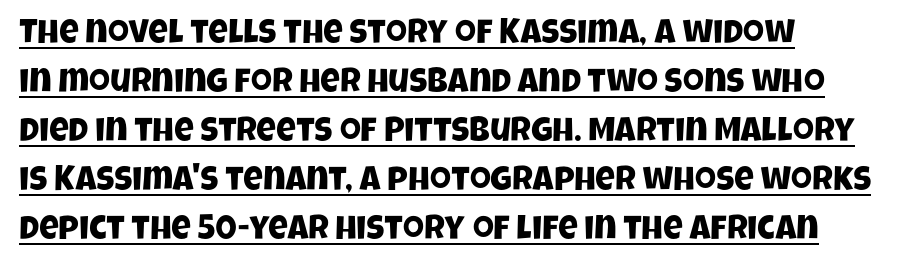
A continuous stroke trails under the words, as in a hyperlink. The typeface chosen for these lines omits serifs. The leading is moderate, giving the passage an even texture. Varying glyph widths throughout — classic text-font behaviour. The letterforms sit shoulder to shoulder at normal distance.
